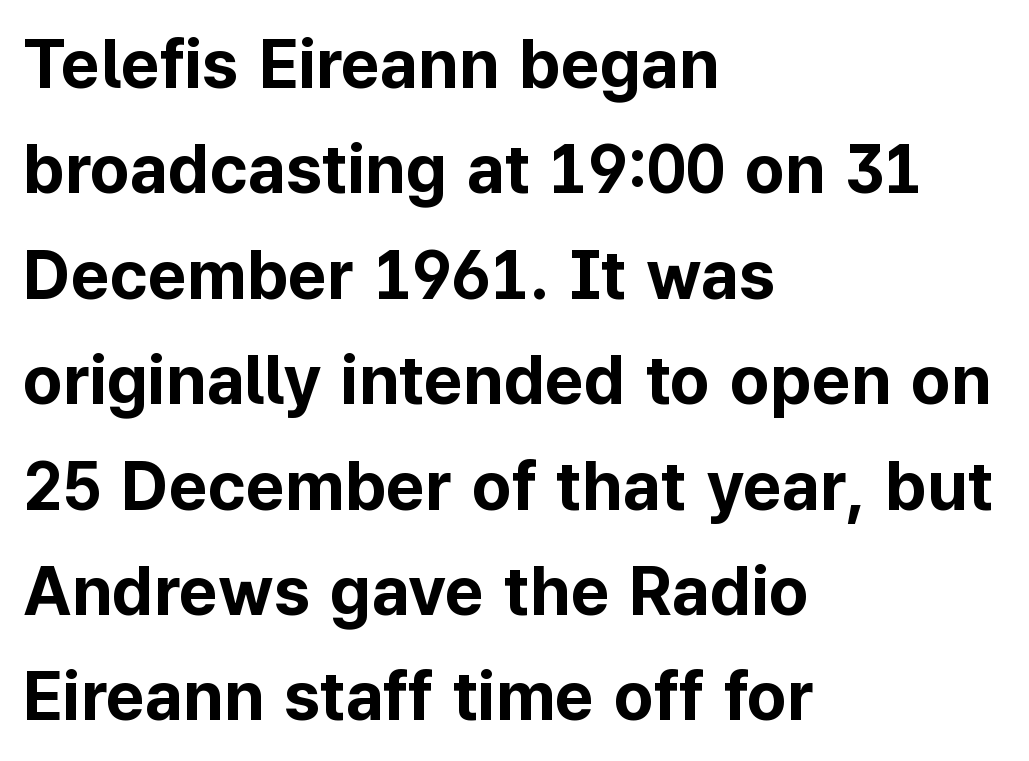
The image shows 68 px bold sans-serif type, upright; set left-aligned, normal line spacing (1.55x), normal letter spacing, not underlined; low stroke contrast and a medium x-height.
